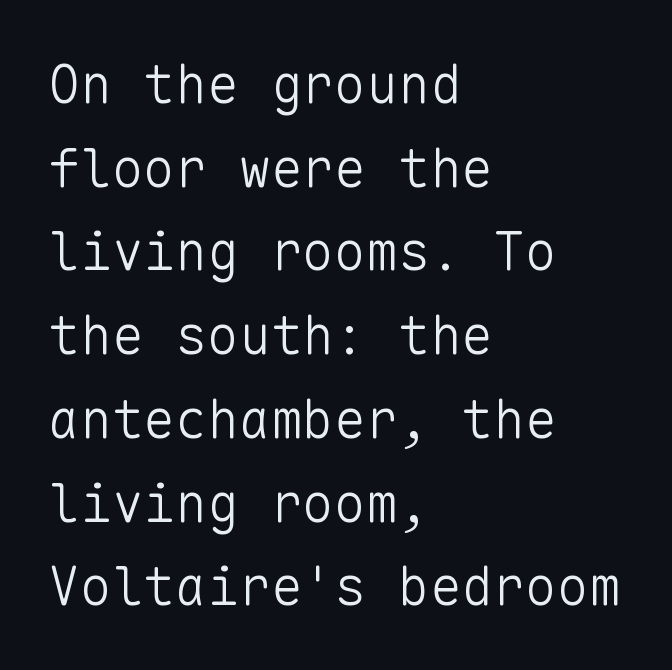
{"serif": "no", "italic": "no", "bold": "no", "weight": "light", "width": "normal", "stroke_contrast": "low", "x_height": "medium", "monospaced": "yes", "underline": "no", "align": "left", "line_spacing": "normal", "line_spacing_ratio": 1.58, "letter_spacing": "normal", "letter_spacing_em": 0.0, "glyph_px": 53}
